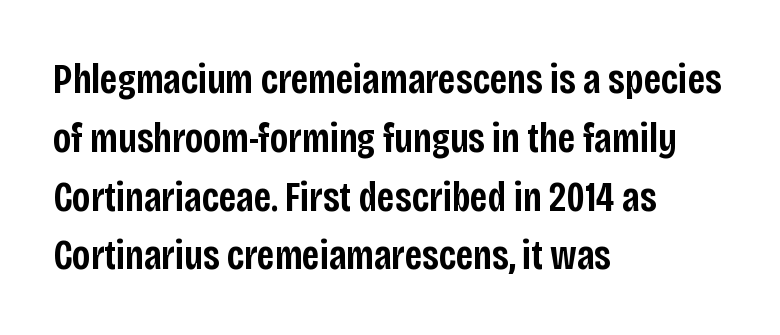
Q: Is the text bold? A: Semi-bold.
Q: Is the text italic (slanted)? A: No, it is upright.
Q: Is the typeface a serif or a sans-serif typeface? A: Sans-serif.
Q: Is the text underlined? A: No.
Q: How is the paragraph aligned? A: Left-aligned.
Q: Is the spacing between letters normal or unusually wide? A: Normal.
Q: Is the spacing between lines tight, normal or loose? A: Normal.
Q: Width (condensed, normal, or wide)? A: Condensed.
Q: Stroke contrast? A: Low.
Q: x-height? A: Large.
Q: Monospaced? A: No.
